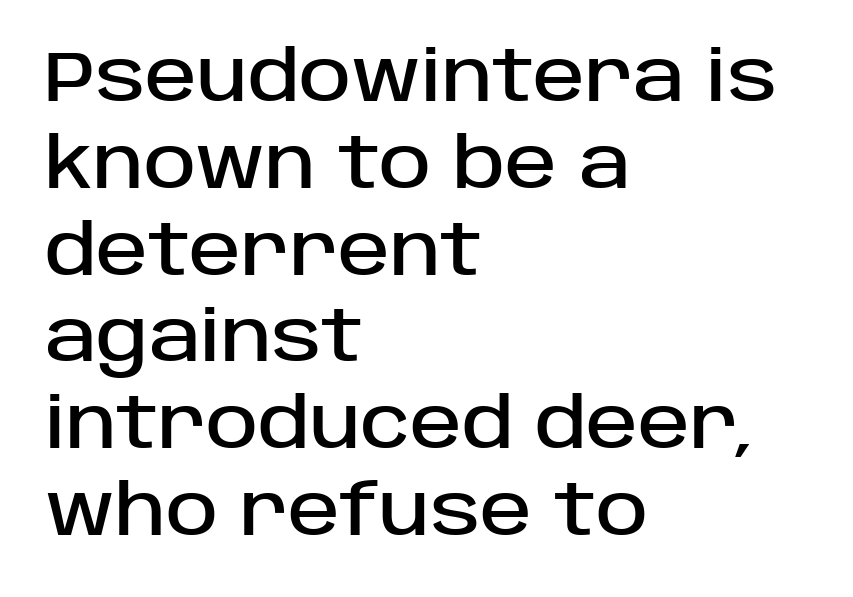
The image shows 70 px sans-serif type, upright; set left-aligned, line spacing 1.24x, normal letter spacing, not underlined; low stroke contrast and a large x-height.
